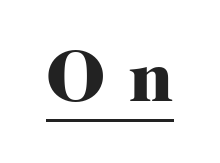
{"serif": "yes", "italic": "no", "bold": "yes", "weight": "heavy", "width": "normal", "stroke_contrast": "high", "x_height": "medium", "monospaced": "no", "underline": "yes", "letter_spacing": "wide", "letter_spacing_em": 0.32, "glyph_px": 73}
